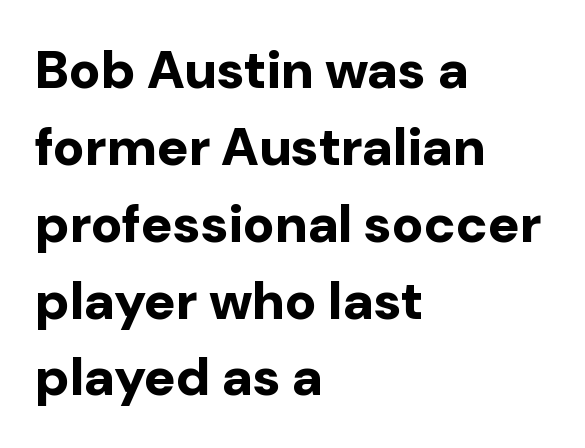
Here the designer chose a conventional face with non-uniform glyph widths. The letterforms sit shoulder to shoulder at normal distance. Baseline-to-baseline distance is the conventional proportion of letter height. A student would call this left alignment; a typographer would say flush left, rag right. This sample uses a sans-serif face. Heavy, bold letterforms.
